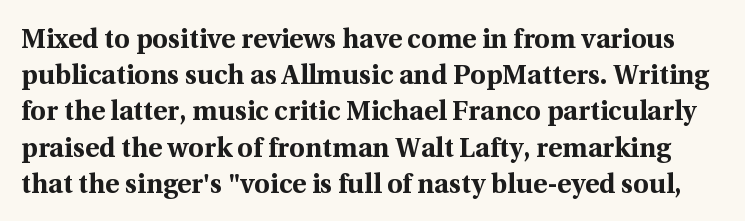
The image shows 27 px bold type, upright; set normal line spacing (1.34x), normal letter spacing, not underlined.
